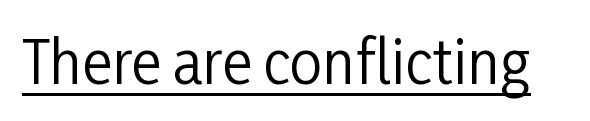
{"serif": "no", "italic": "no", "bold": "no", "weight": "regular", "width": "condensed", "stroke_contrast": "low", "x_height": "medium", "monospaced": "no", "underline": "yes", "letter_spacing": "normal", "letter_spacing_em": 0.0, "glyph_px": 58}
